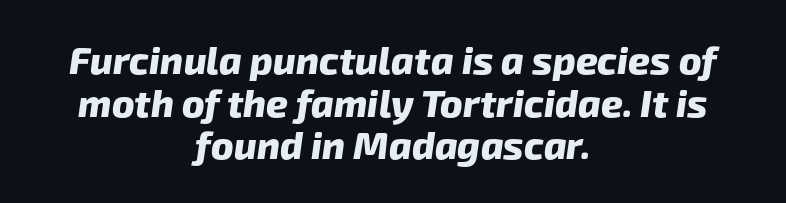
The glyphs in this specimen are sans serif. A student would call this center alignment; a typographer would say set centered. Just letters on the line, the space beneath them empty. The letters advance in unequal steps, a hallmark of proportional type.
